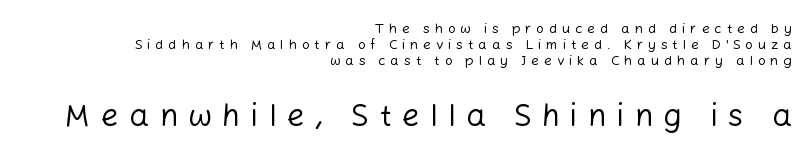
Q: Is the text bold? A: No.
Q: Is the text italic (slanted)? A: No, it is upright.
Q: Is the typeface a serif or a sans-serif typeface? A: Sans-serif.
Q: Is the text underlined? A: No.
Q: How is the paragraph aligned? A: Right-aligned.
Q: Is the spacing between letters normal or unusually wide? A: Unusually wide.
Q: Which block of text is set in a larger size, the first (top) or the second (bottom)? A: The second (bottom) one.
Q: Width (condensed, normal, or wide)? A: Normal.
Q: Stroke contrast? A: Low.
Q: x-height? A: Medium.
Q: Monospaced? A: No.
